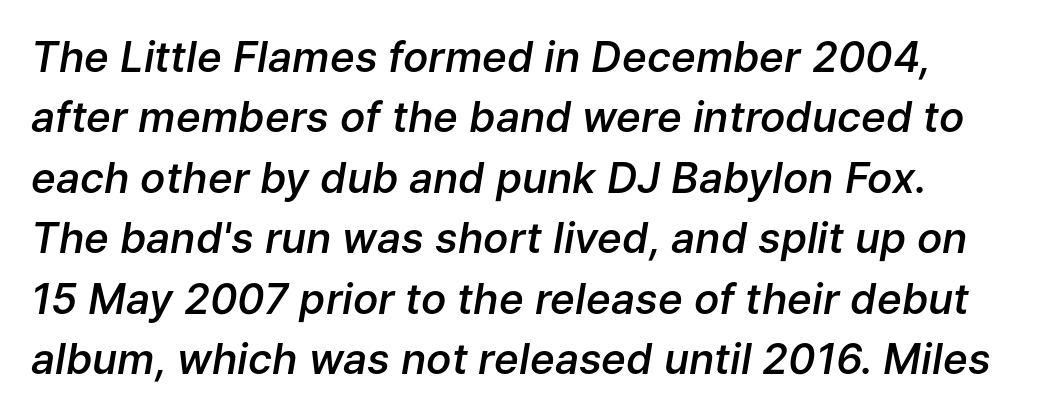
Q: Is the text bold? A: Semi-bold.
Q: Is the text italic (slanted)? A: Yes, it leans right by about 9 degrees.
Q: Is the text underlined? A: No.
Q: Is the spacing between letters normal or unusually wide? A: Normal.
Q: Is the spacing between lines tight, normal or loose? A: Normal.
Q: Width (condensed, normal, or wide)? A: Normal.
Q: Stroke contrast? A: Low.
Q: x-height? A: Medium.
Q: Monospaced? A: No.
